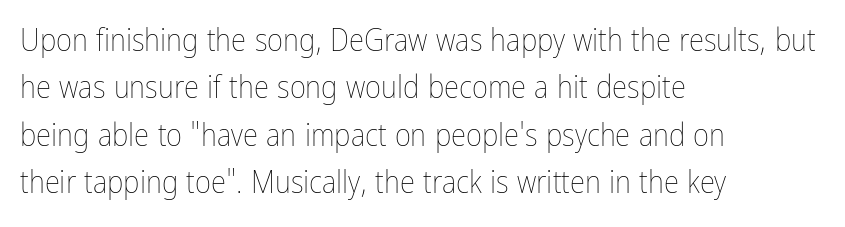
Q: Is the text bold? A: No.
Q: Is the text italic (slanted)? A: No, it is upright.
Q: Is the text underlined? A: No.
Q: How is the paragraph aligned? A: Left-aligned.
Q: Is the spacing between letters normal or unusually wide? A: Normal.
Q: Is the spacing between lines tight, normal or loose? A: Normal.
Q: Width (condensed, normal, or wide)? A: Condensed.
Q: Stroke contrast? A: Low.
Q: x-height? A: Medium.
Q: Monospaced? A: No.
